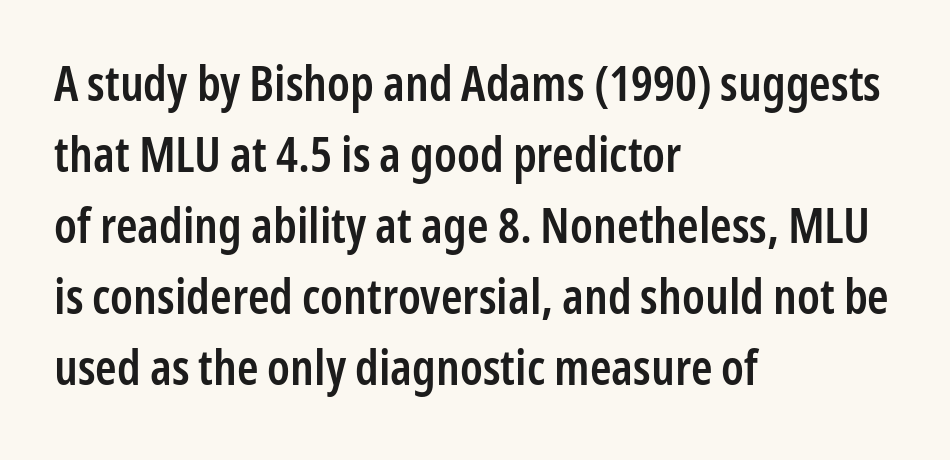
Slightly chunky letters — semibold, I'd say, not full bold. The strip under each line holds only bare page. Each word holds together tightly as a unit, with standard inter-letter gaps. If you drew a line through each stem, it would be perfectly vertical. Think of a printed novel: that variable character pitch is what you see here. Look at the bottom of the vertical strokes: they stop flat, with no serifs.
